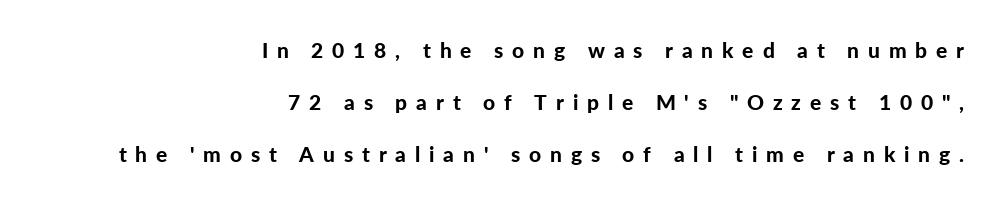
The passage shown is not underscored anywhere. In terms of weight, the rendering is a true, heavy bold. Rendered with straight, roman letterforms. In CSS terms this would be text-align: right. In terms of letterspacing, this is a distinctly airy, spread setting.
